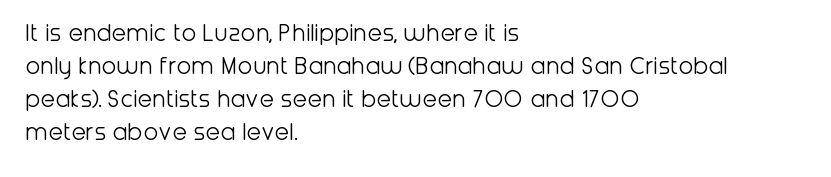
Q: Is the text bold? A: No.
Q: Is the text italic (slanted)? A: No, it is upright.
Q: Is the text underlined? A: No.
Q: How is the paragraph aligned? A: Left-aligned.
Q: Is the spacing between letters normal or unusually wide? A: Normal.
